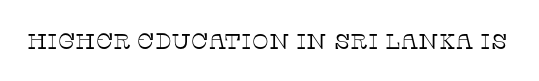
Q: Is the text bold? A: No.
Q: Is the text italic (slanted)? A: No, it is upright.
Q: Is the text underlined? A: No.
Q: Is the spacing between letters normal or unusually wide? A: Normal.
